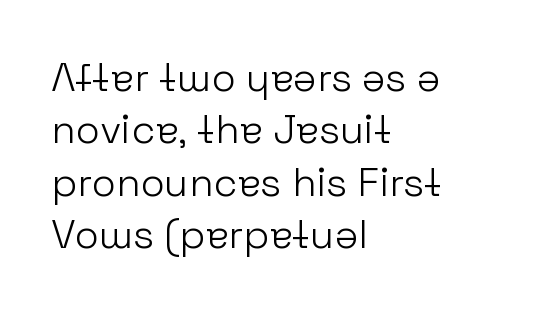
Q: Is the text bold? A: No.
Q: Is the text italic (slanted)? A: No, it is upright.
Q: Is the typeface a serif or a sans-serif typeface? A: Sans-serif.
Q: Is the text underlined? A: No.
Q: How is the paragraph aligned? A: Left-aligned.
Q: Is the spacing between letters normal or unusually wide? A: Normal.
Q: Is the spacing between lines tight, normal or loose? A: Normal.
Q: Width (condensed, normal, or wide)? A: Normal.
Q: Stroke contrast? A: Low.
Q: x-height? A: Medium.
Q: Monospaced? A: No.
